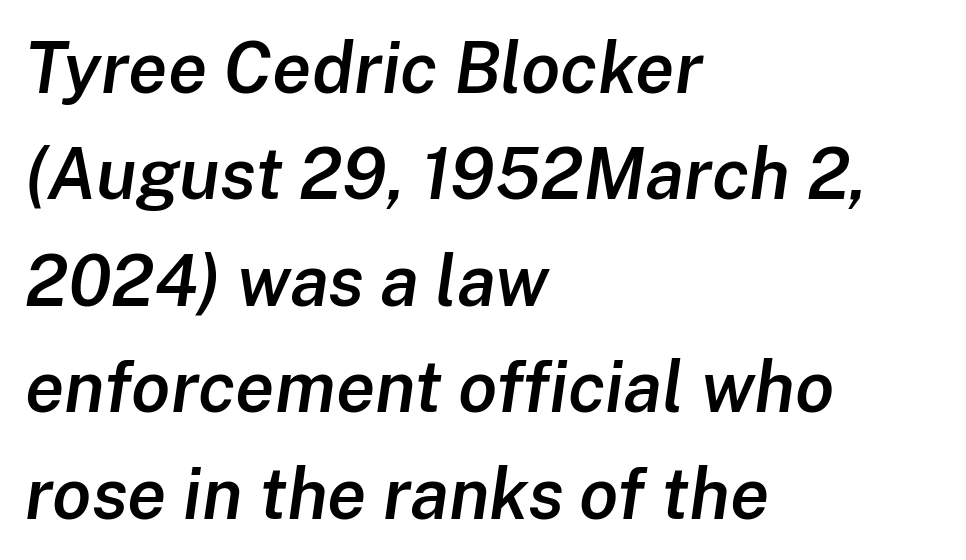
{"italic": "yes", "lean": "right", "slant_degrees": 8, "bold": "semi", "weight": "semibold", "width": "normal", "stroke_contrast": "low", "x_height": "medium", "monospaced": "no", "underline": "no", "align": "left", "line_spacing": "normal", "line_spacing_ratio": 1.5, "letter_spacing": "normal", "letter_spacing_em": 0.0, "glyph_px": 71}
